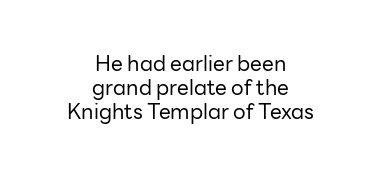
The typography opts for an upright posture over an oblique one. Does the copy run flush right? No — it is centered line by line. The space directly below the letters is spotless. The space between consecutive lines is stingy. A light-to-regular cut is what we see here. Honestly, the letter spacing is just normal — you wouldn't notice it.
